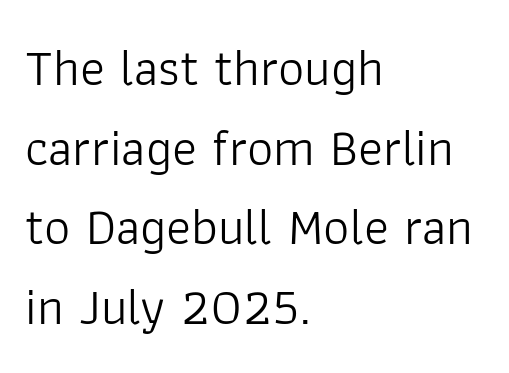
One glance says typical: line gaps are just what's usual. Where is the straight margin? On the left. The letterforms sit at book weight or below. Tall strokes in this sample are plumb rather than angled. Honestly, there is no underline to notice here at all. Typographically, this falls in the sans-serif category.
